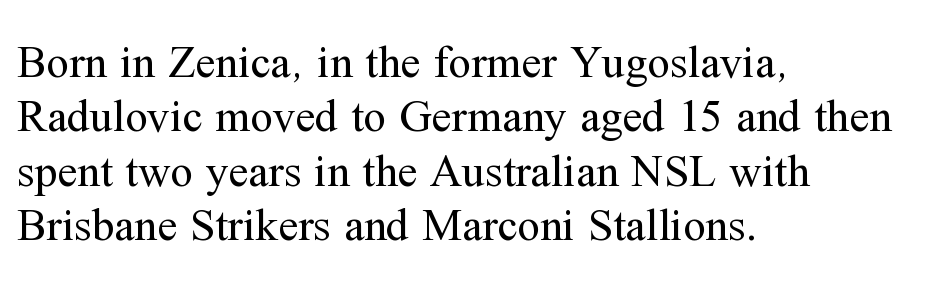
Notice how the passage keeps a crisp vertical edge on the left only. Think of a printed novel: that variable character pitch is what you see here. The font is comparable to plain body text, perhaps lighter. Typographically, this falls in the serif category.
